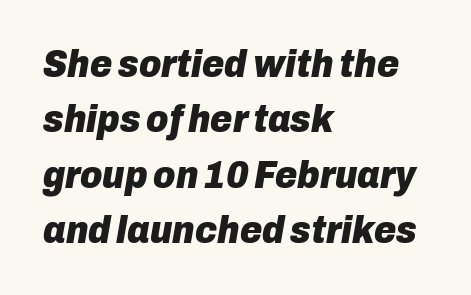
Q: Is the text bold? A: Yes.
Q: Is the text italic (slanted)? A: Yes, it leans right by about 10 degrees.
Q: Is the text underlined? A: No.
Q: How is the paragraph aligned? A: Left-aligned.
Q: Is the spacing between letters normal or unusually wide? A: Normal.
Q: Is the spacing between lines tight, normal or loose? A: Normal.
Q: Width (condensed, normal, or wide)? A: Normal.
Q: Stroke contrast? A: Low.
Q: x-height? A: Medium.
Q: Monospaced? A: No.
